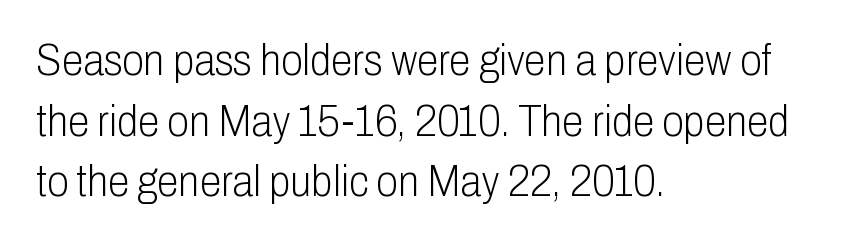
{"serif": "no", "italic": "no", "bold": "no", "weight": "light", "width": "condensed", "stroke_contrast": "low", "x_height": "medium", "monospaced": "no", "underline": "no", "align": "left", "line_spacing": "normal", "line_spacing_ratio": 1.38, "letter_spacing": "normal", "letter_spacing_em": 0.0, "glyph_px": 44}
